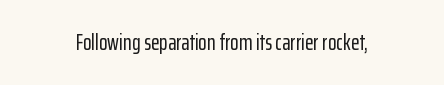
Q: Is the text italic (slanted)? A: No, it is upright.
Q: Is the text underlined? A: No.
Q: How is the paragraph aligned? A: Centered.
Q: Is the spacing between letters normal or unusually wide? A: Normal.
